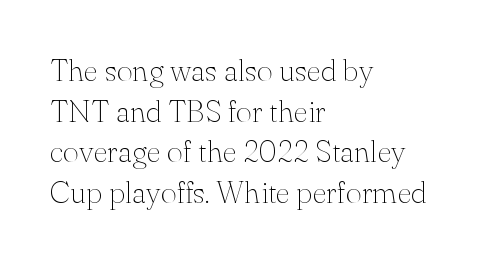
{"serif": "yes", "italic": "no", "bold": "no", "weight": "thin", "width": "normal", "stroke_contrast": "medium", "x_height": "small", "monospaced": "no", "underline": "no", "align": "left", "line_spacing": "normal", "line_spacing_ratio": 1.31, "letter_spacing": "normal", "letter_spacing_em": 0.0, "glyph_px": 31}
